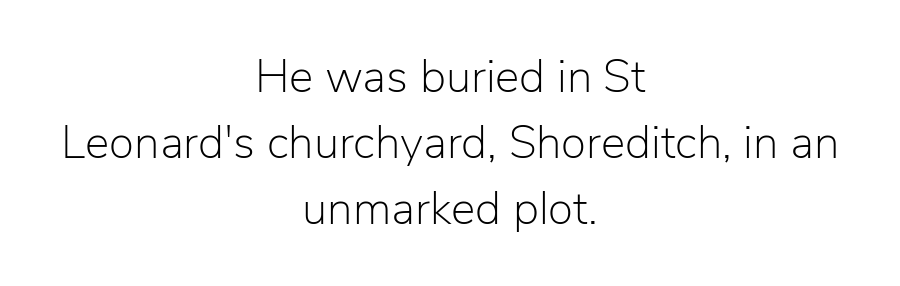
{"serif": "no", "italic": "no", "bold": "no", "weight": "light", "width": "normal", "stroke_contrast": "low", "x_height": "medium", "monospaced": "no", "underline": "no", "align": "center", "line_spacing": "normal", "line_spacing_ratio": 1.43, "letter_spacing": "normal", "letter_spacing_em": 0.0, "glyph_px": 46}
